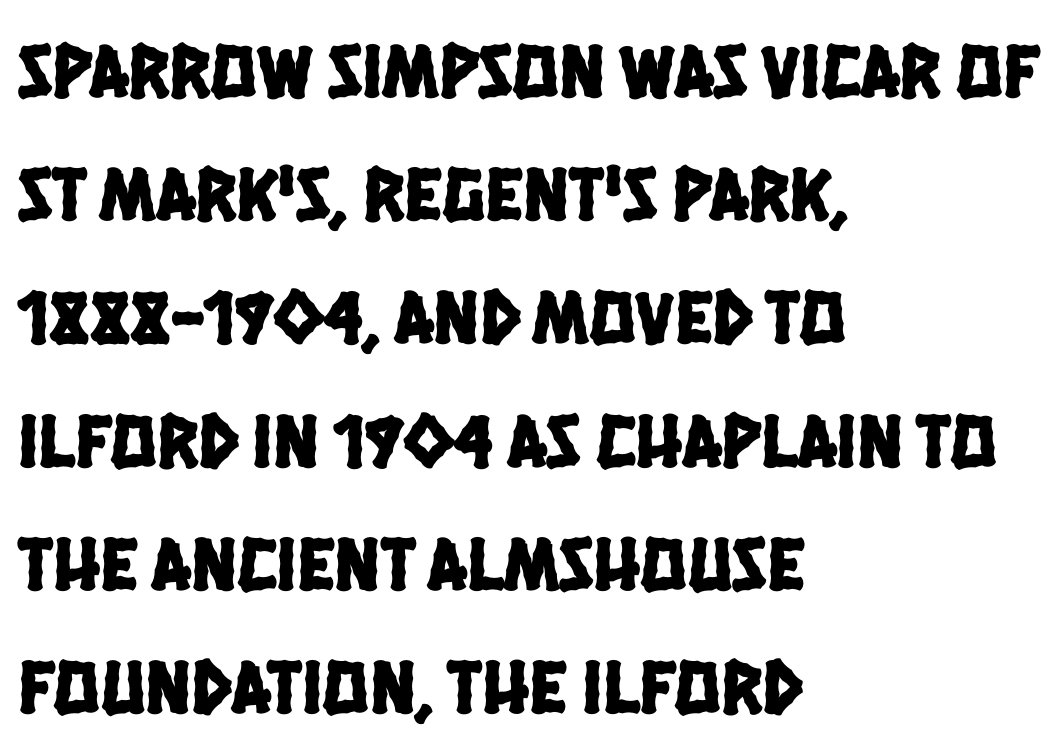
Q: Is the typeface a serif or a sans-serif typeface? A: Sans-serif.
Q: Is the text underlined? A: No.
Q: How is the paragraph aligned? A: Left-aligned.
Q: Is the spacing between letters normal or unusually wide? A: Normal.
Q: Is the spacing between lines tight, normal or loose? A: Normal.
Q: Width (condensed, normal, or wide)? A: Condensed.
Q: Stroke contrast? A: Low.
Q: x-height? A: Large.
Q: Monospaced? A: No.
